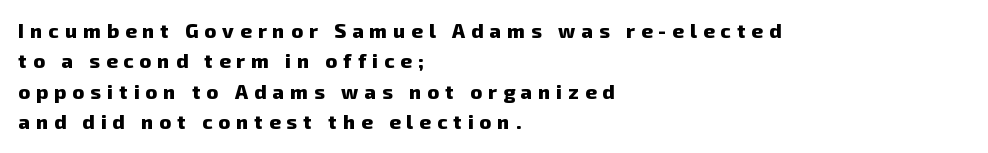
Q: Is the text bold? A: Yes.
Q: Is the text underlined? A: No.
Q: How is the paragraph aligned? A: Left-aligned.
Q: Is the spacing between letters normal or unusually wide? A: Unusually wide.
Q: Is the spacing between lines tight, normal or loose? A: Normal.
